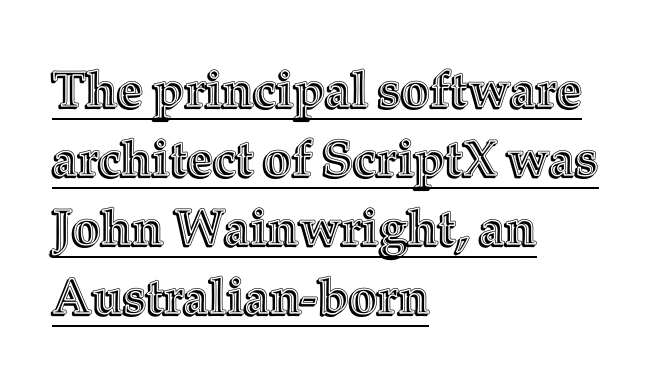
Spacing between characters is what you'd get straight out of the box. The designer left line spacing at the default. Visually the block forms a straight wall on the left and a jagged coastline on the right. The passage shown is typed in a proportional face where columns would drift. This is roman type, the default non-slanted kind. Glance below the letters and you will spot a drawn line.
